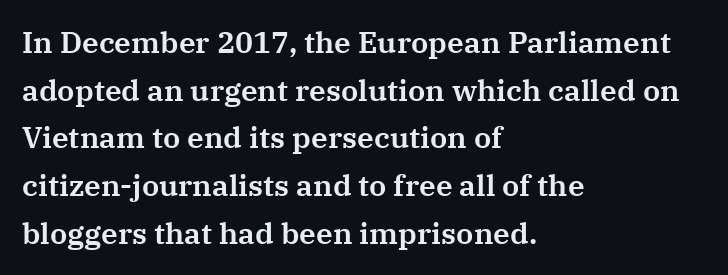
The image shows 30 px serif type, upright; set left-aligned, normal line spacing (1.59x), normal letter spacing, not underlined; medium stroke contrast and a medium x-height.
